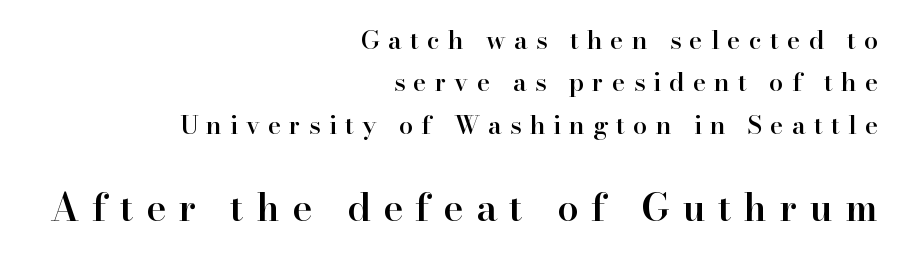
The image shows 38 px semibold serif type, upright; set right-aligned, normal line spacing (1.7x), unusually wide letter spacing (+0.33 em), not underlined; the second (bottom) block is 1.52x larger; high stroke contrast and a small x-height.
